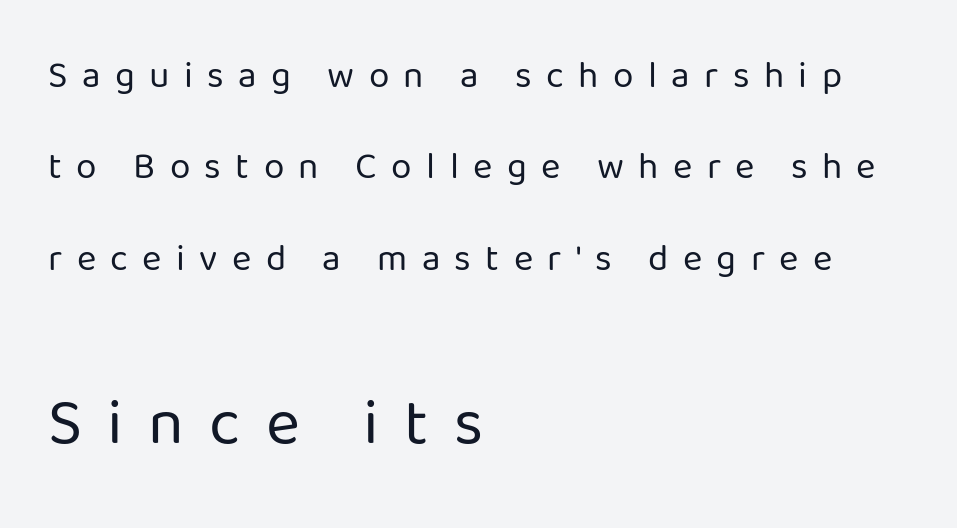
{"serif": "no", "italic": "no", "bold": "no", "weight": "regular", "width": "normal", "stroke_contrast": "low", "x_height": "medium", "monospaced": "no", "underline": "no", "align": "left", "line_spacing": "loose", "line_spacing_ratio": 2.47, "letter_spacing": "wide", "letter_spacing_em": 0.39, "larger_block": "second", "size_ratio": 1.76, "glyph_px": 65}
